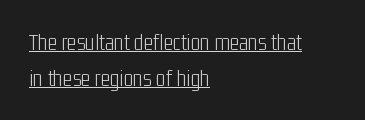
The words here are underlined. The font's upright variant was chosen for this text. The rendering uses a moderate line-height, typical for paragraphs. The letters sit at their default tracking, neither squeezed nor spread. Bold? No — there's no thickening of the strokes. One-word summary of the alignment: left.
